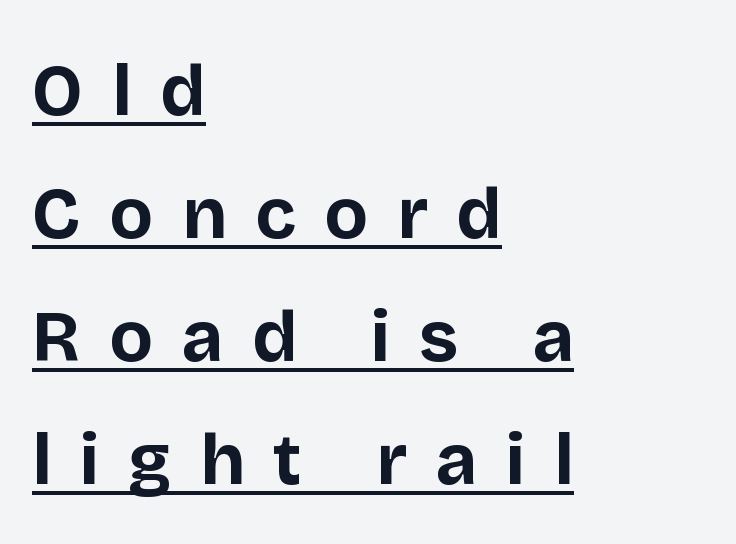
Q: Is the text bold? A: Yes.
Q: Is the text italic (slanted)? A: No, it is upright.
Q: Is the typeface a serif or a sans-serif typeface? A: Sans-serif.
Q: Is the text underlined? A: Yes.
Q: How is the paragraph aligned? A: Left-aligned.
Q: Is the spacing between letters normal or unusually wide? A: Unusually wide.
Q: Width (condensed, normal, or wide)? A: Normal.
Q: Stroke contrast? A: Low.
Q: x-height? A: Large.
Q: Monospaced? A: No.
